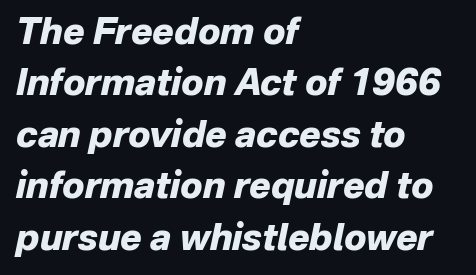
A normal amount of white space separates one row of letters from the next. How are the letters spaced? Ordinarily, with no added tracking. Descender tails drop into unmarked territory. This rendering uses left alignment, leaving the right contour irregular. This is heavy type, rendered in bold. Do the characters align in a grid? No, the font is proportional.
